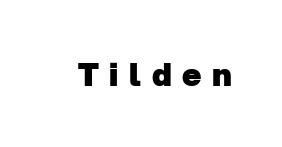
The image shows 32 px heavy sans-serif type; set unusually wide letter spacing (+0.33 em), not underlined; low stroke contrast and a medium x-height.
